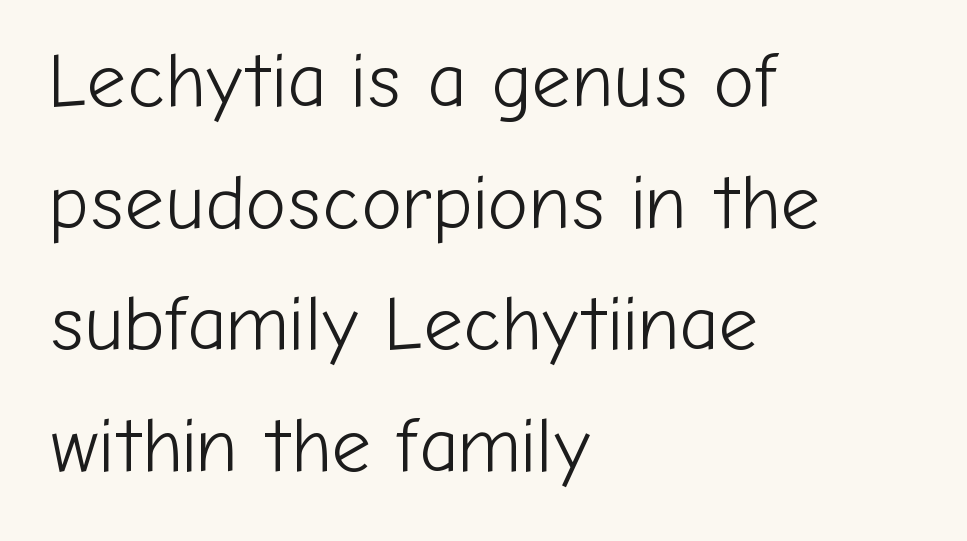
{"serif": "no", "italic": "no", "bold": "no", "weight": "light", "width": "normal", "stroke_contrast": "low", "x_height": "medium", "monospaced": "no", "underline": "no", "align": "left", "line_spacing": "normal", "line_spacing_ratio": 1.58, "letter_spacing": "normal", "letter_spacing_em": 0.0, "glyph_px": 77}
